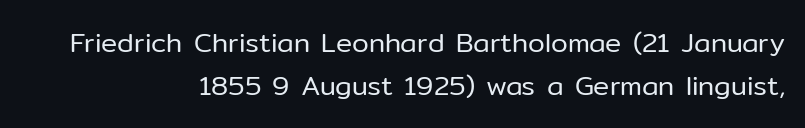
Decoration check: the copy has no underline. Students, note that the glyphs here touch the page at normal intervals. Characters remain perfectly vertical along every line. Weight: not bold — regular or lighter.
